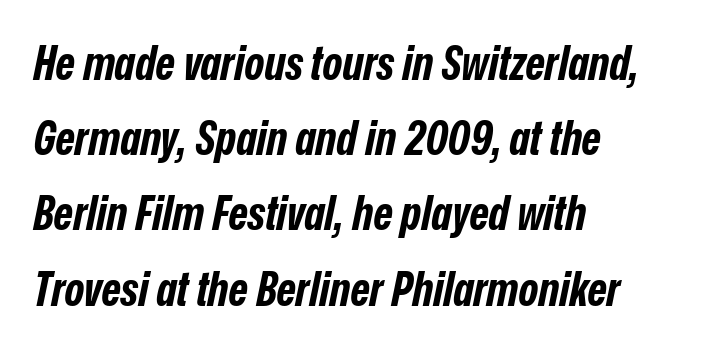
Q: Is the text bold? A: Yes.
Q: Is the text italic (slanted)? A: Yes, it leans right by about 12 degrees.
Q: Is the text underlined? A: No.
Q: How is the paragraph aligned? A: Left-aligned.
Q: Is the spacing between letters normal or unusually wide? A: Normal.
Q: Is the spacing between lines tight, normal or loose? A: Normal.
Q: Width (condensed, normal, or wide)? A: Condensed.
Q: Stroke contrast? A: Low.
Q: x-height? A: Medium.
Q: Monospaced? A: No.
